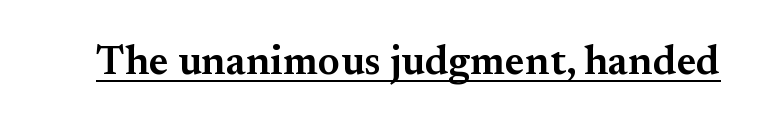
{"serif": "yes", "italic": "no", "bold": "semi", "weight": "semibold", "width": "normal", "stroke_contrast": "medium", "x_height": "small", "monospaced": "no", "underline": "yes", "letter_spacing": "normal", "letter_spacing_em": 0.0, "glyph_px": 41}
